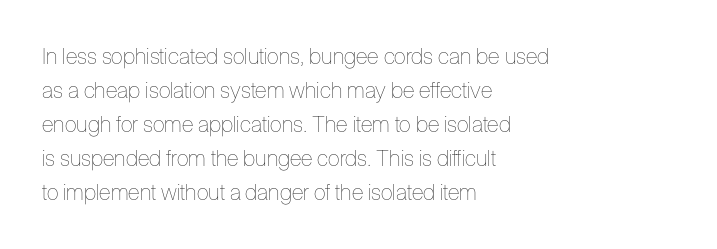
{"italic": "no", "bold": "no", "underline": "no", "align": "left", "line_spacing": "normal", "line_spacing_ratio": 1.55, "letter_spacing": "normal", "letter_spacing_em": 0.0, "glyph_px": 22}
